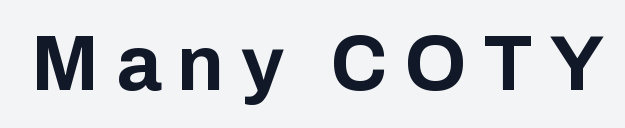
The image shows 78 px bold sans-serif type, upright; set unusually wide letter spacing (+0.21 em), not underlined; low stroke contrast and a medium x-height.
